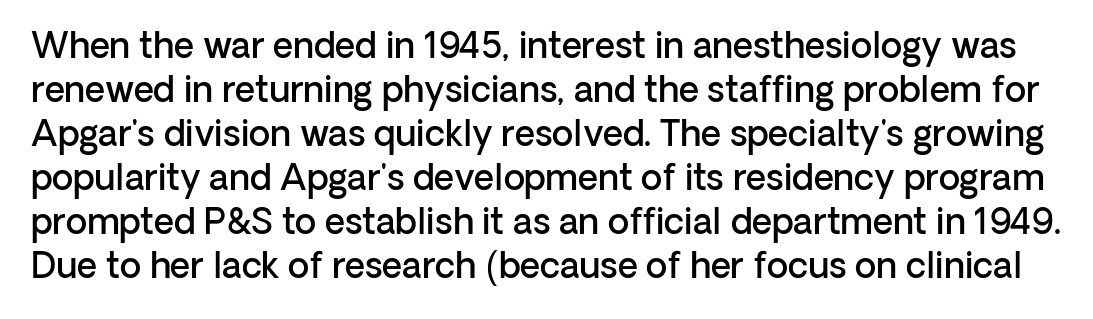
The image shows 35 px semibold sans-serif type, upright; set normal line spacing (1.26x), normal letter spacing, not underlined; low stroke contrast and a medium x-height.
